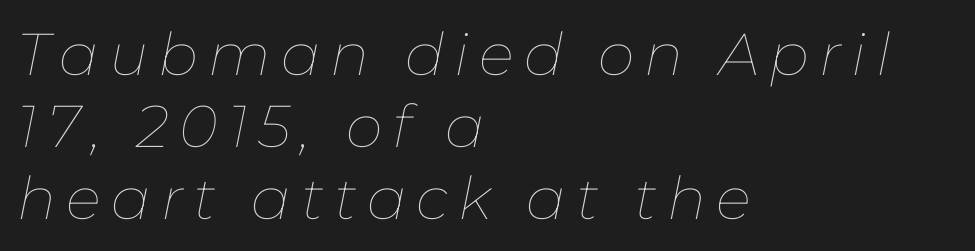
{"italic": "yes", "lean": "right", "slant_degrees": 11, "bold": "no", "weight": "thin", "width": "normal", "stroke_contrast": "low", "x_height": "medium", "monospaced": "no", "underline": "no", "align": "left", "line_spacing_ratio": 1.22, "glyph_px": 59}
